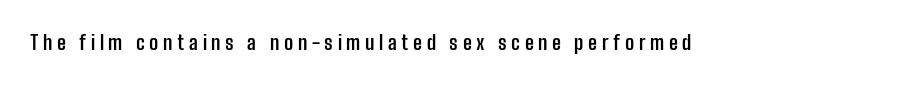
Each row of text sits above clean, open space. Short note: letters widely spaced. I'd describe the lettering as bold — thick and assertive. No italicization has been applied; the sample stays upright.
